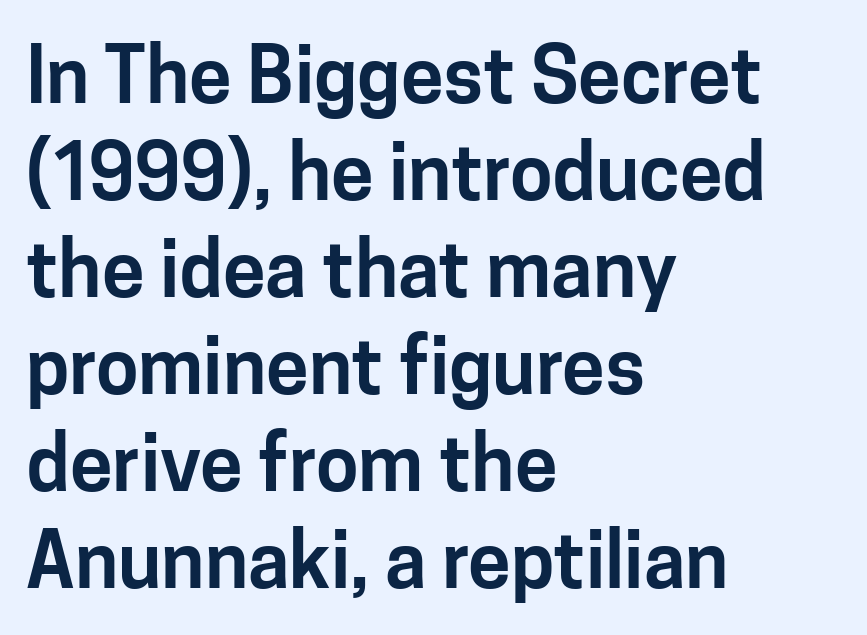
The image shows 77 px sans-serif type, upright; set left-aligned, normal line spacing (1.26x), normal letter spacing, not underlined; low stroke contrast and a medium x-height.
